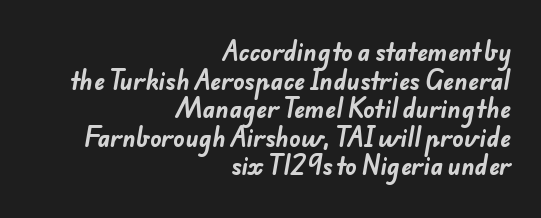
The rendering uses a bold face; every stroke is thick and dark. Compared with typical body copy, the letter spacing here is the same. Short and long lines alike share a common ending point at right. Each row of text sits above clean, open space.
